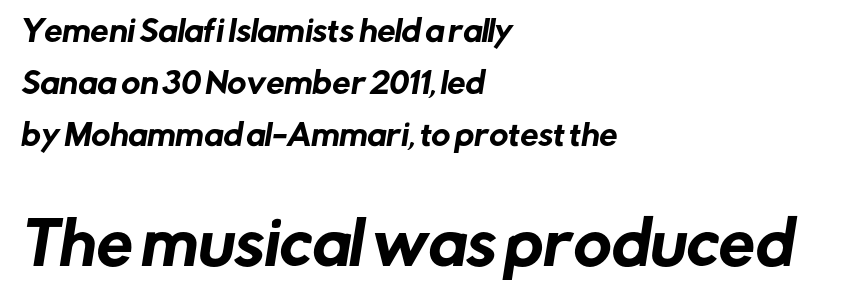
Q: Is the typeface a serif or a sans-serif typeface? A: Sans-serif.
Q: Is the text underlined? A: No.
Q: How is the paragraph aligned? A: Left-aligned.
Q: Is the spacing between letters normal or unusually wide? A: Normal.
Q: Which block of text is set in a larger size, the first (top) or the second (bottom)? A: The second (bottom) one.
Q: Width (condensed, normal, or wide)? A: Normal.
Q: Stroke contrast? A: Low.
Q: x-height? A: Medium.
Q: Monospaced? A: No.
